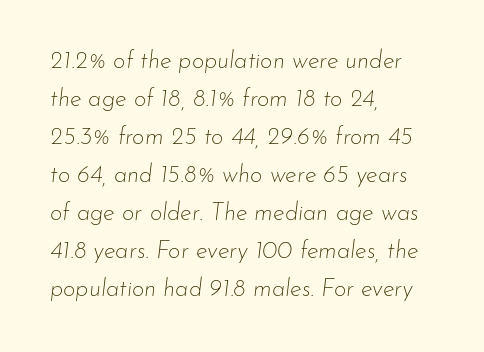
{"italic": "yes", "lean": "right", "slant_degrees": 7, "bold": "no", "underline": "no", "align": "left", "line_spacing": "normal", "line_spacing_ratio": 1.58, "letter_spacing": "normal", "letter_spacing_em": 0.0, "glyph_px": 24}
